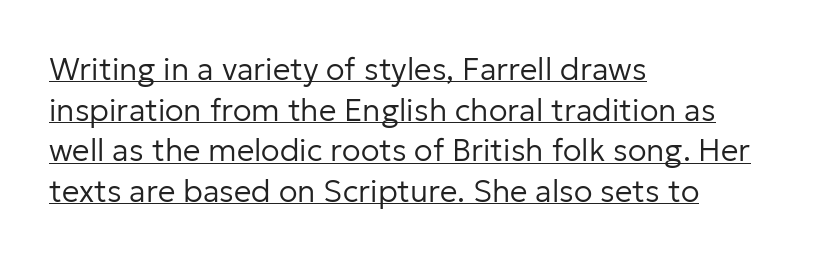
The image shows 31 px regular-weight sans-serif type, upright; set left-aligned, normal line spacing (1.31x), normal letter spacing, underlined; low stroke contrast and a medium x-height.
